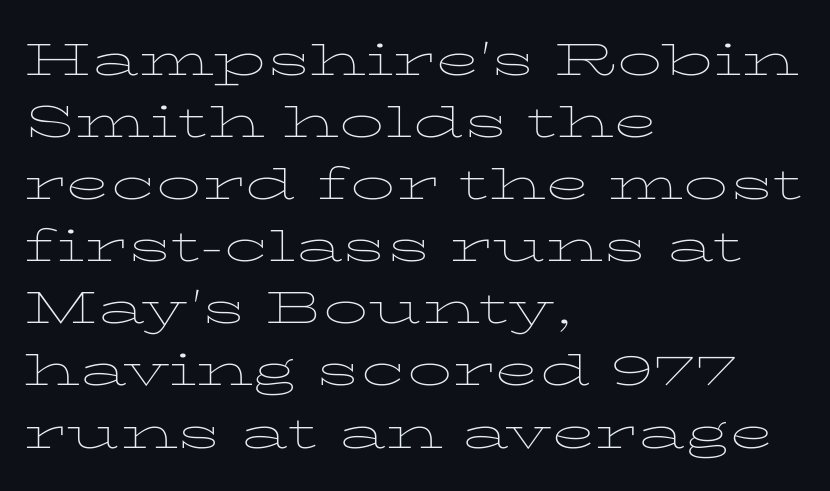
{"serif": "yes", "italic": "no", "bold": "no", "weight": "thin", "width": "wide", "stroke_contrast": "low", "x_height": "medium", "monospaced": "no", "underline": "no", "align": "left", "line_spacing": "normal", "line_spacing_ratio": 1.38, "letter_spacing": "normal", "letter_spacing_em": 0.0, "glyph_px": 45}
